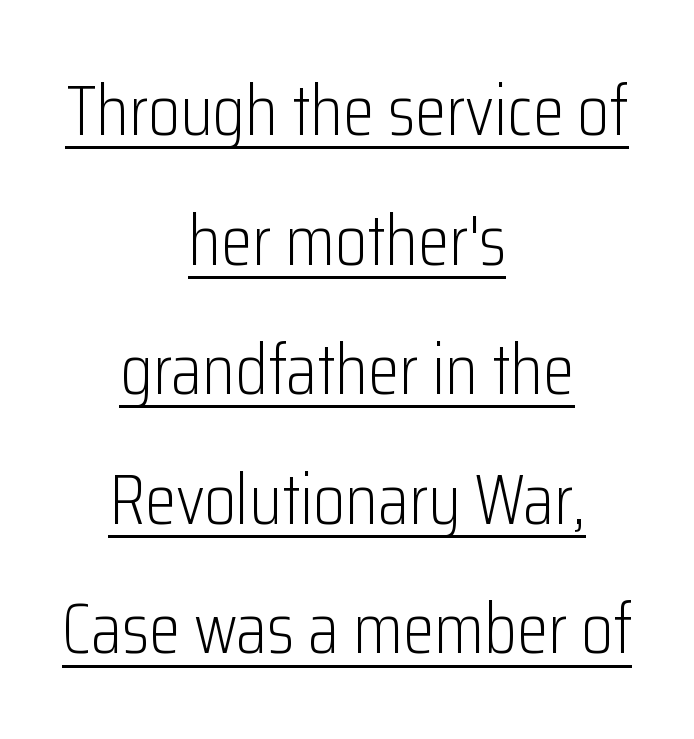
The letterforms sit shoulder to shoulder at normal distance. Posture: upright roman. This is underlined copy, the kind a proofreader might mark for attention. Compared with a typical body face, this is equally light or lighter still.
